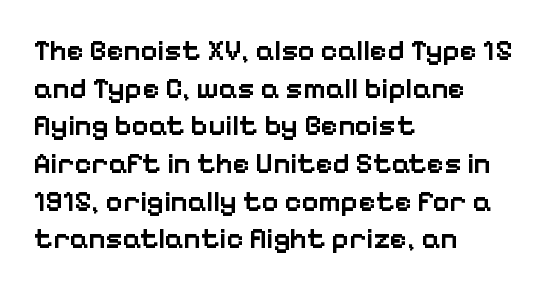
{"serif": "no", "italic": "no", "bold": "semi", "weight": "semibold", "width": "normal", "stroke_contrast": "low", "x_height": "medium", "monospaced": "no", "underline": "no", "align": "left", "line_spacing": "normal", "line_spacing_ratio": 1.3, "letter_spacing": "normal", "letter_spacing_em": 0.0, "glyph_px": 29}
